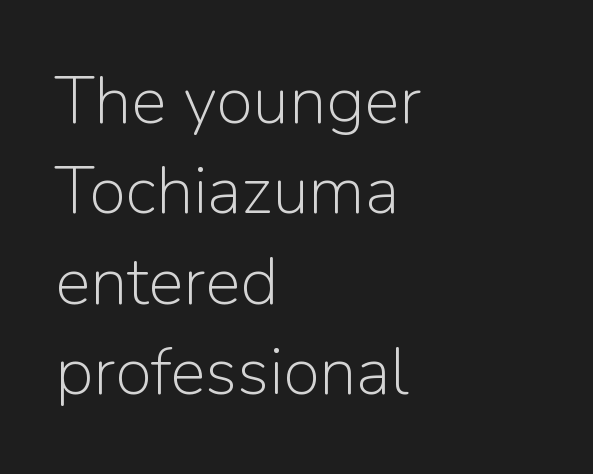
Q: Is the text bold? A: No.
Q: Is the text italic (slanted)? A: No, it is upright.
Q: Is the typeface a serif or a sans-serif typeface? A: Sans-serif.
Q: Is the text underlined? A: No.
Q: How is the paragraph aligned? A: Left-aligned.
Q: Is the spacing between letters normal or unusually wide? A: Normal.
Q: Is the spacing between lines tight, normal or loose? A: Normal.
Q: Width (condensed, normal, or wide)? A: Normal.
Q: Stroke contrast? A: Low.
Q: x-height? A: Medium.
Q: Monospaced? A: No.
